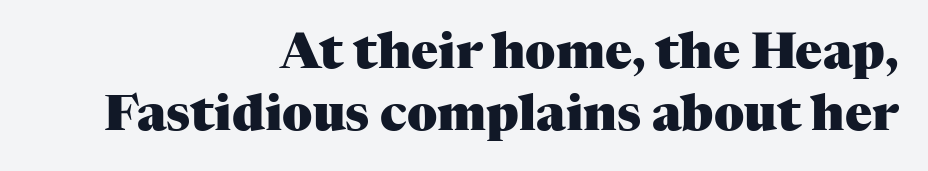
{"serif": "yes", "italic": "no", "bold": "yes", "weight": "heavy", "width": "normal", "stroke_contrast": "medium", "x_height": "medium", "monospaced": "no", "underline": "no", "align": "right", "line_spacing_ratio": 1.24, "letter_spacing": "normal", "letter_spacing_em": 0.0, "glyph_px": 50}
